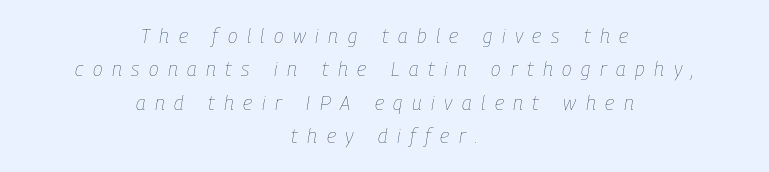
Q: Is the text bold? A: No.
Q: Is the text italic (slanted)? A: Yes, it leans right by about 9 degrees.
Q: Is the text underlined? A: No.
Q: How is the paragraph aligned? A: Centered.
Q: Is the spacing between letters normal or unusually wide? A: Unusually wide.
Q: Is the spacing between lines tight, normal or loose? A: Normal.
